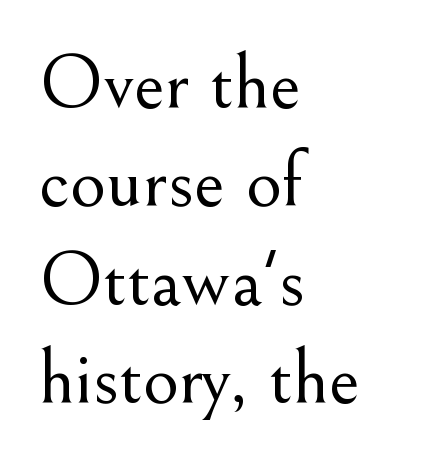
The image shows 78 px light serif type, upright; set left-aligned, normal line spacing (1.26x), normal letter spacing, not underlined; medium stroke contrast and a small x-height.
